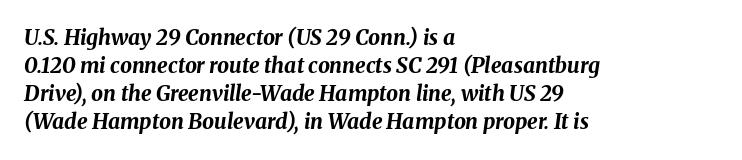
The image shows 21 px bold type, italic (leaning right); set left-aligned, normal line spacing (1.34x), normal letter spacing, not underlined.
